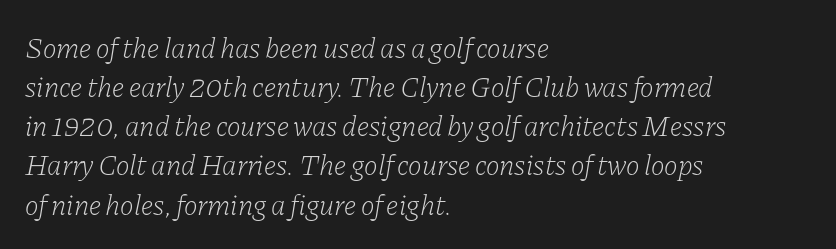
{"serif": "yes", "italic": "yes", "lean": "right", "slant_degrees": 11, "bold": "no", "weight": "light", "width": "normal", "stroke_contrast": "low", "x_height": "medium", "monospaced": "no", "underline": "no", "align": "left", "line_spacing": "normal", "line_spacing_ratio": 1.35, "letter_spacing": "normal", "letter_spacing_em": 0.0, "glyph_px": 29}
